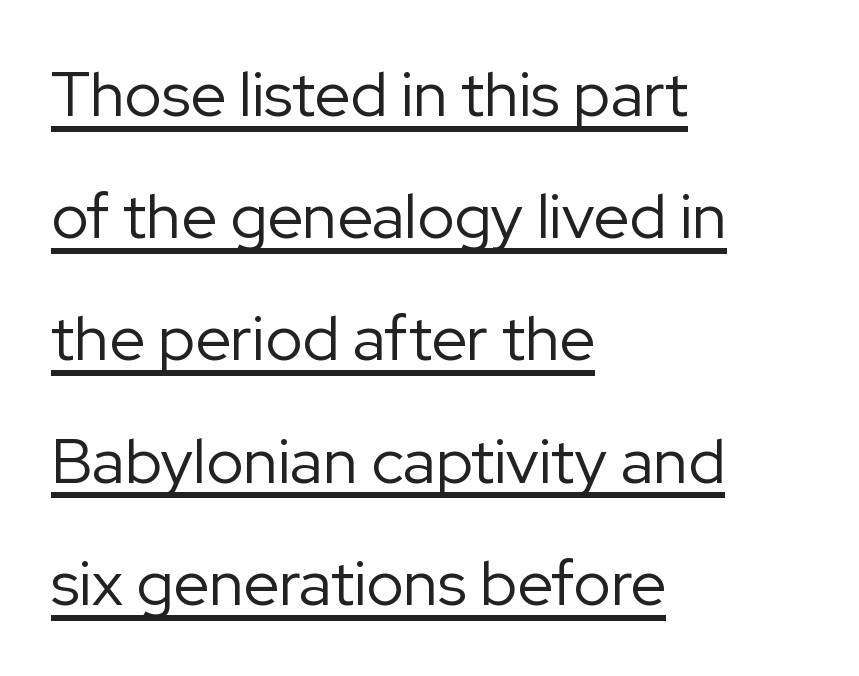
The image shows 63 px regular-weight sans-serif type, upright; set left-aligned, loose line spacing (1.94x), normal letter spacing, underlined; low stroke contrast and a medium x-height.
